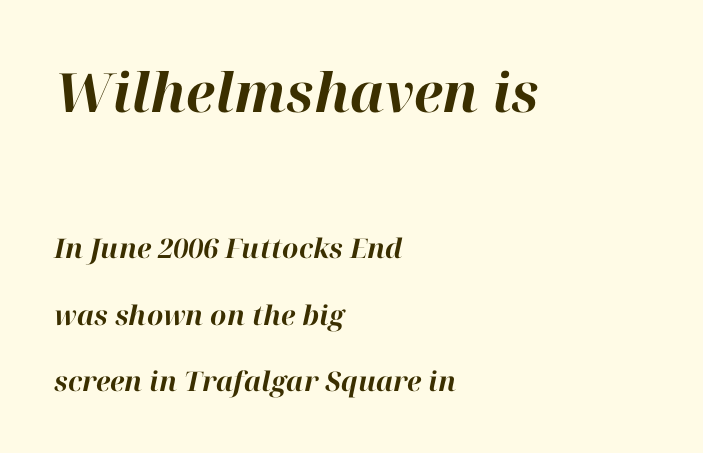
{"italic": "yes", "lean": "right", "slant_degrees": 12, "bold": "yes", "weight": "bold", "width": "normal", "stroke_contrast": "high", "x_height": "medium", "monospaced": "no", "underline": "no", "align": "left", "line_spacing": "loose", "line_spacing_ratio": 2.45, "letter_spacing": "normal", "letter_spacing_em": 0.0, "larger_block": "first", "size_ratio": 2.0, "glyph_px": 54}
